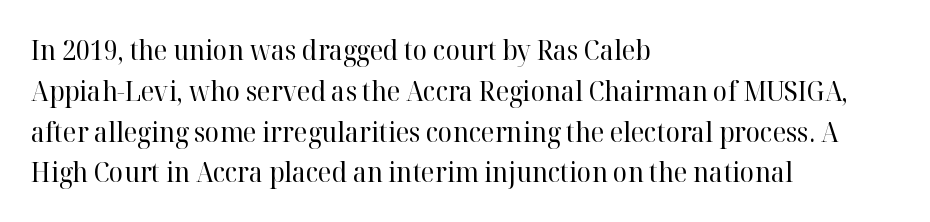
The image shows 27 px text type, upright; set left-aligned, normal line spacing (1.51x), normal letter spacing, not underlined.
